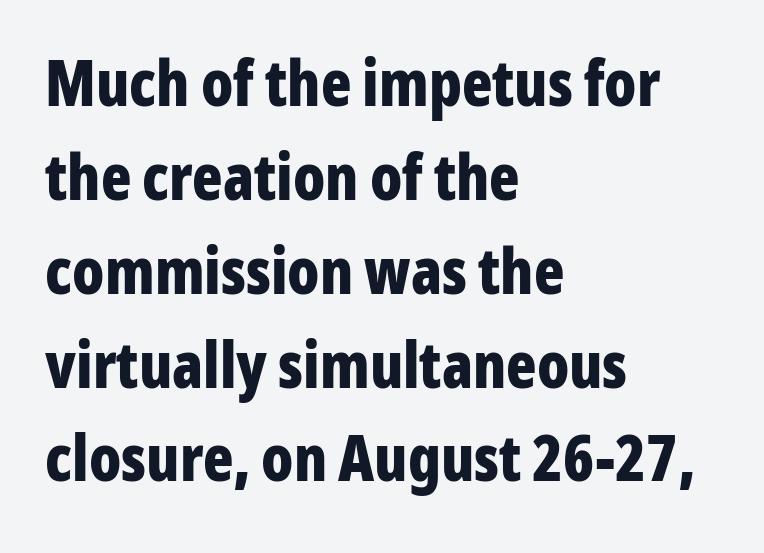
{"serif": "no", "italic": "no", "bold": "yes", "weight": "bold", "width": "condensed", "stroke_contrast": "low", "x_height": "medium", "monospaced": "no", "underline": "no", "align": "left", "line_spacing": "normal", "line_spacing_ratio": 1.49, "letter_spacing": "normal", "letter_spacing_em": 0.0, "glyph_px": 63}
